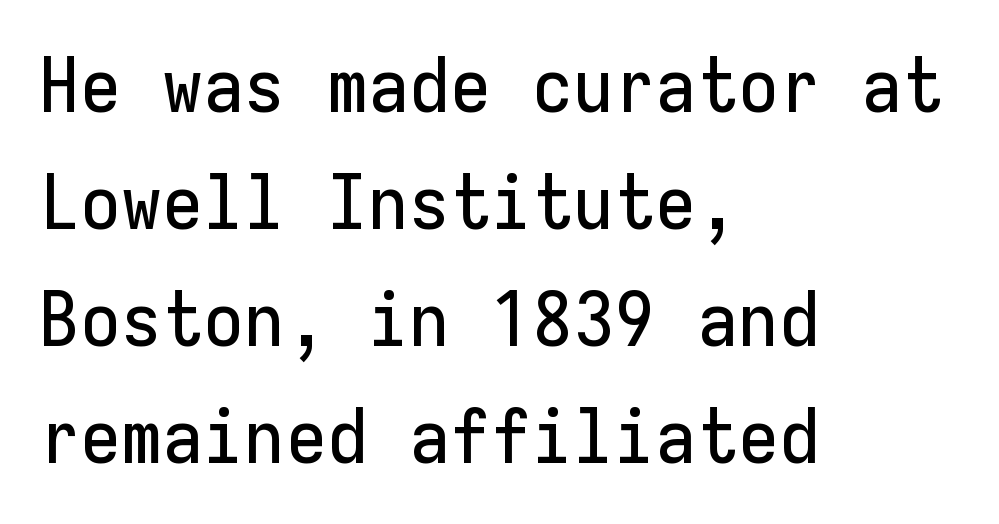
Q: Is the text italic (slanted)? A: No, it is upright.
Q: Is the typeface a serif or a sans-serif typeface? A: Sans-serif.
Q: Is the text underlined? A: No.
Q: How is the paragraph aligned? A: Left-aligned.
Q: Is the spacing between letters normal or unusually wide? A: Normal.
Q: Is the spacing between lines tight, normal or loose? A: Normal.
Q: Width (condensed, normal, or wide)? A: Normal.
Q: Stroke contrast? A: Low.
Q: x-height? A: Medium.
Q: Monospaced? A: Yes.
